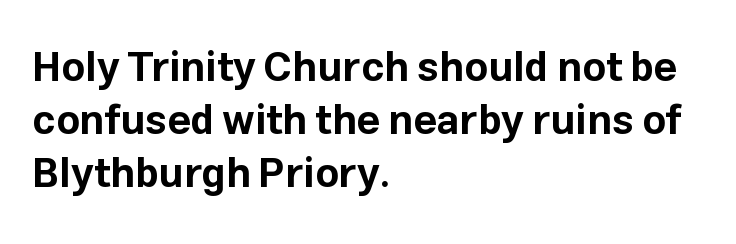
Teacher's note: observe the even left margin — that is flush-left alignment. Nothing unusual about the tracking: characters are spaced as the font intends. Each glyph is drawn with heavy, bold strokes. Does the lettering tilt? It doesn't — this is upright. One glance says typical: line gaps are just what's usual.
